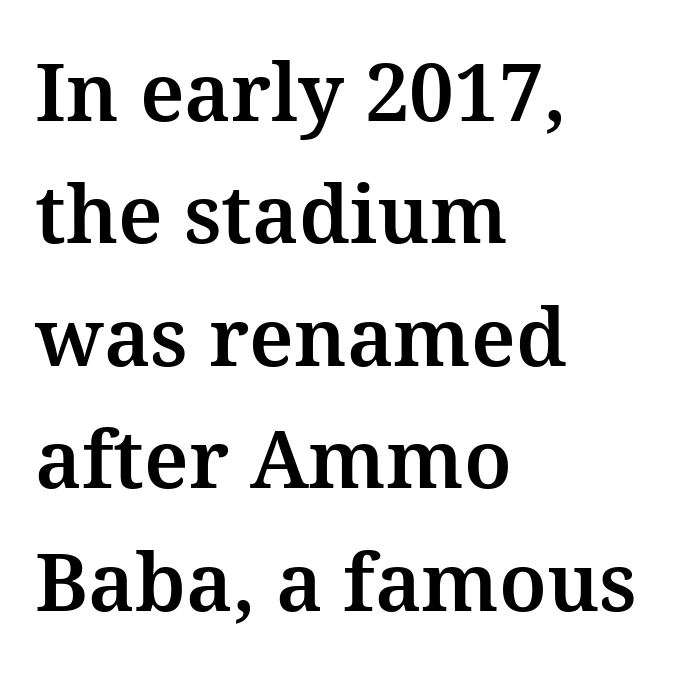
Q: Is the text italic (slanted)? A: No, it is upright.
Q: Is the typeface a serif or a sans-serif typeface? A: Serif.
Q: Is the text underlined? A: No.
Q: How is the paragraph aligned? A: Left-aligned.
Q: Is the spacing between letters normal or unusually wide? A: Normal.
Q: Is the spacing between lines tight, normal or loose? A: Normal.
Q: Width (condensed, normal, or wide)? A: Normal.
Q: Stroke contrast? A: Medium.
Q: x-height? A: Medium.
Q: Monospaced? A: No.
